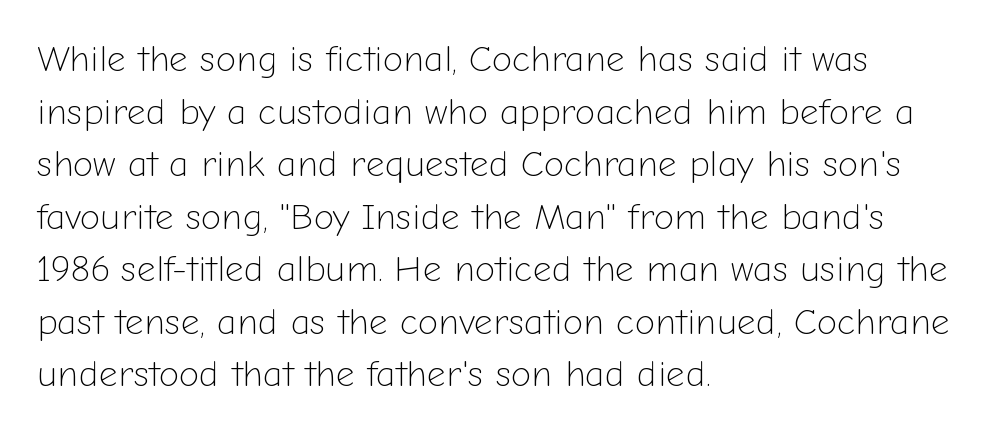
Q: Is the text bold? A: No.
Q: Is the text italic (slanted)? A: No, it is upright.
Q: Is the typeface a serif or a sans-serif typeface? A: Sans-serif.
Q: Is the text underlined? A: No.
Q: How is the paragraph aligned? A: Left-aligned.
Q: Is the spacing between letters normal or unusually wide? A: Normal.
Q: Is the spacing between lines tight, normal or loose? A: Normal.
Q: Width (condensed, normal, or wide)? A: Normal.
Q: Stroke contrast? A: Low.
Q: x-height? A: Medium.
Q: Monospaced? A: No.
